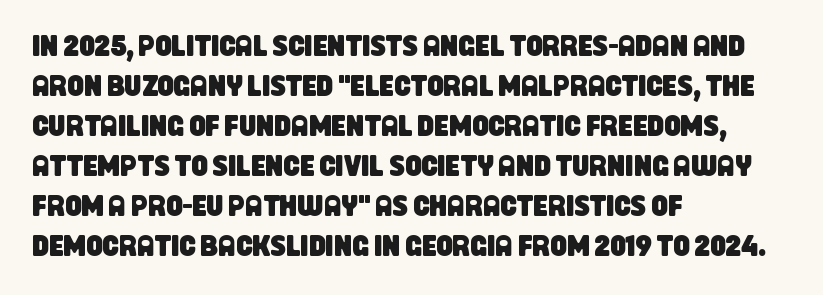
The image shows 29 px condensed sans-serif type; set left-aligned, normal line spacing (1.38x), normal letter spacing, not underlined; low stroke contrast and a large x-height.
